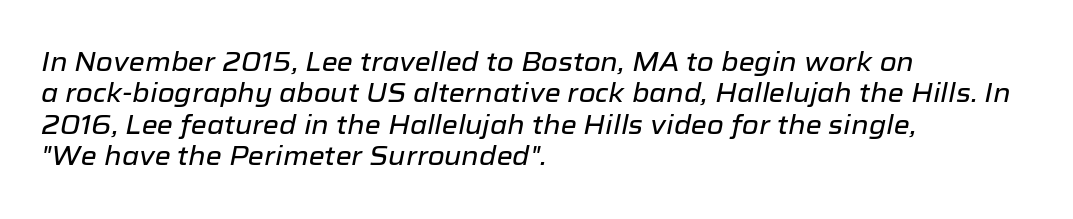
The image shows 26 px text type, italic (leaning right); set left-aligned, line spacing 1.21x, normal letter spacing, not underlined.
